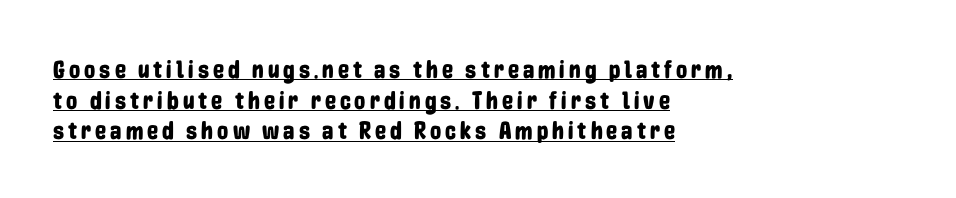
Q: Is the text italic (slanted)? A: No, it is upright.
Q: Is the text underlined? A: Yes.
Q: How is the paragraph aligned? A: Left-aligned.
